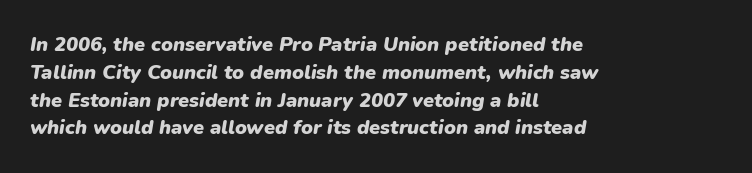
Teacher's note: observe the even left margin — that is flush-left alignment. The glyphs have the mass of a bold cut. In terms of posture, this sample is oblique. Horizontal bands of white between lines are of average thickness. Tracking here is standard; glyphs follow each other at the usual distance. The strip under each line holds only bare page.
